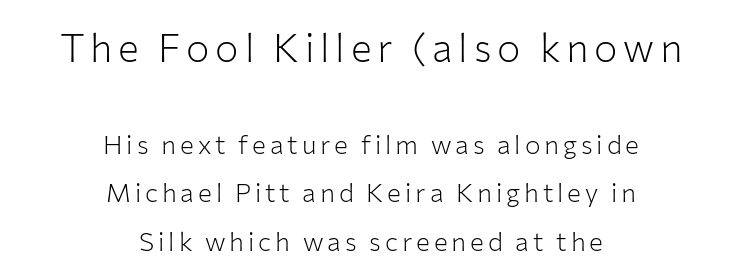
The image shows 39 px light sans-serif type, upright; set centered, line spacing 1.88x, not underlined; the first (top) block is 1.5x larger; low stroke contrast and a medium x-height.
